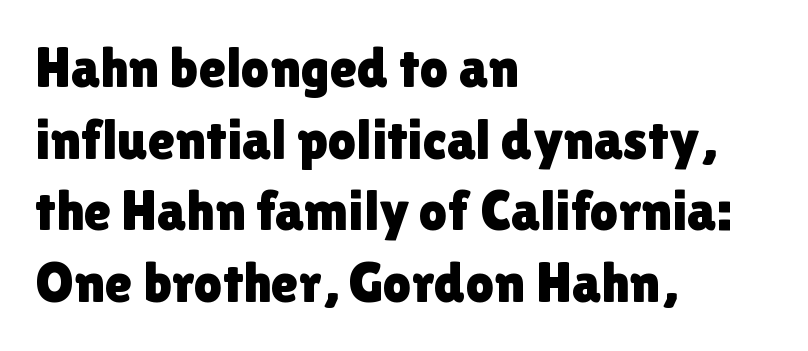
{"serif": "no", "italic": "no", "width": "normal", "x_height": "medium", "monospaced": "no", "underline": "no", "align": "left", "line_spacing": "normal", "line_spacing_ratio": 1.28, "letter_spacing": "normal", "letter_spacing_em": 0.0, "glyph_px": 56}
